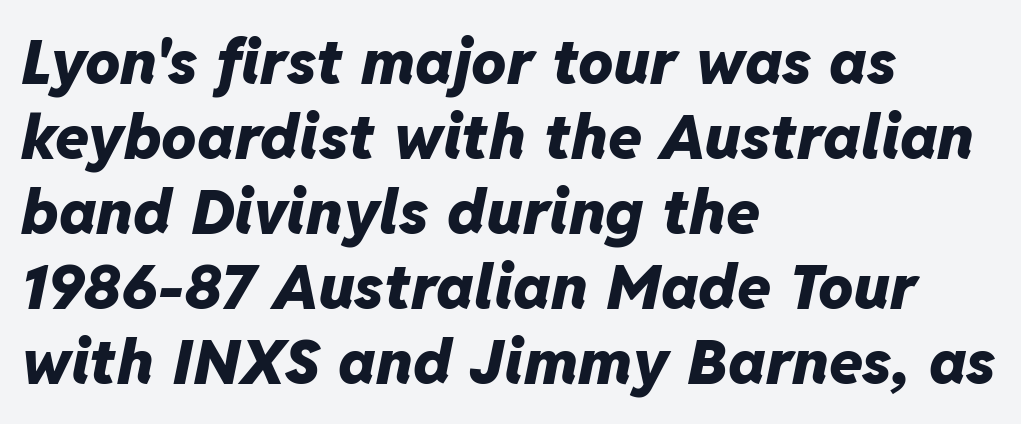
Honestly, the letter spacing is just normal — you wouldn't notice it. Spacing verdict: proportional, widths tailored to each character. Would a proofreader flag this as italicized? Yes. A dark, heavy texture on the line: the type is bold. One-word summary of the alignment: left.
